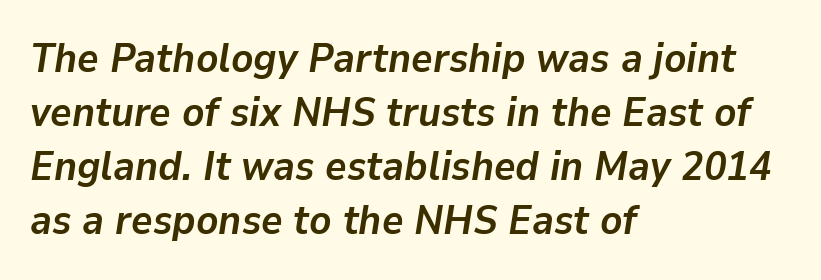
{"italic": "yes", "lean": "right", "slant_degrees": 9, "bold": "yes", "weight": "semibold", "width": "normal", "stroke_contrast": "low", "x_height": "medium", "monospaced": "no", "underline": "no", "align": "left", "line_spacing": "normal", "line_spacing_ratio": 1.32, "letter_spacing": "normal", "letter_spacing_em": 0.0, "glyph_px": 41}
